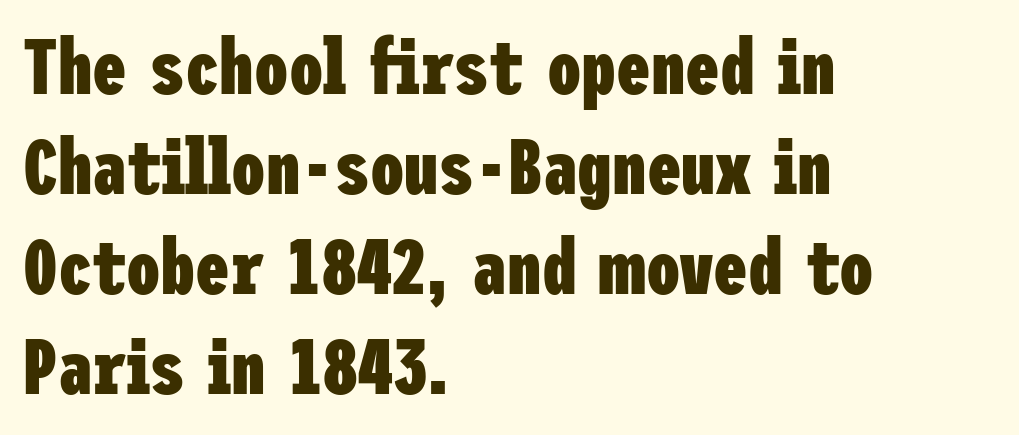
You can tell it's not italic because the verticals are truly vertical. Reading down the column, the eye jumps a familiar distance to each next line. This rendering uses left alignment, leaving the right contour irregular. Unmarked baselines from the first word to the last. This is sans-serif lettering, the kind often seen on screens and signage. In terms of letterspacing, this is plain default setting.
